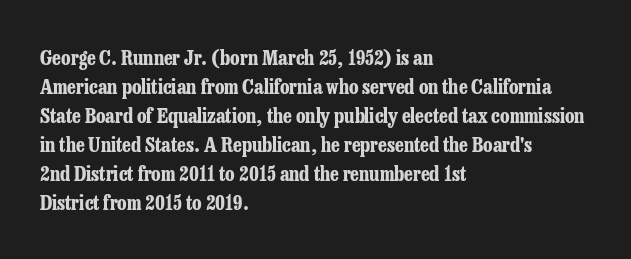
Q: Is the text bold? A: Yes.
Q: Is the text italic (slanted)? A: No, it is upright.
Q: Is the text underlined? A: No.
Q: How is the paragraph aligned? A: Left-aligned.
Q: Is the spacing between letters normal or unusually wide? A: Normal.
Q: Is the spacing between lines tight, normal or loose? A: Normal.
